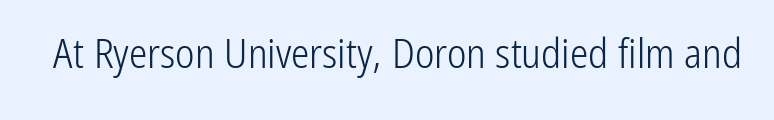
{"serif": "no", "italic": "no", "bold": "no", "weight": "light", "width": "condensed", "stroke_contrast": "low", "x_height": "medium", "monospaced": "no", "underline": "no", "letter_spacing": "normal", "letter_spacing_em": 0.0, "glyph_px": 41}
